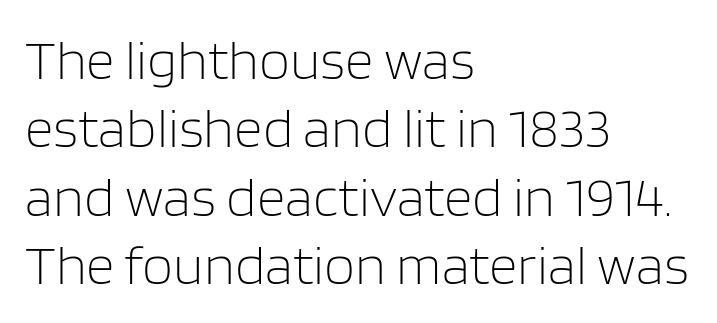
The image shows 56 px light sans-serif type, upright; set left-aligned, line spacing 1.22x, normal letter spacing, not underlined; low stroke contrast and a large x-height.
